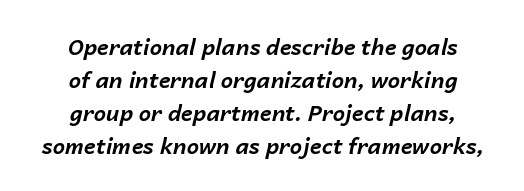
The image shows 22 px bold type, italic (leaning right); set centered, normal line spacing (1.5x), normal letter spacing, not underlined.
